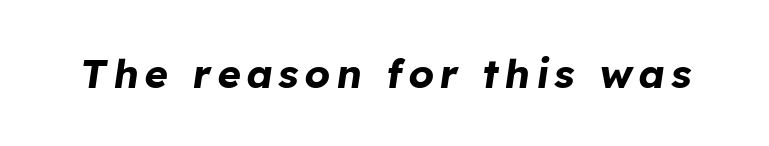
{"italic": "yes", "lean": "right", "slant_degrees": 8, "bold": "yes", "weight": "bold", "width": "normal", "stroke_contrast": "low", "x_height": "medium", "monospaced": "no", "underline": "no", "glyph_px": 40}
